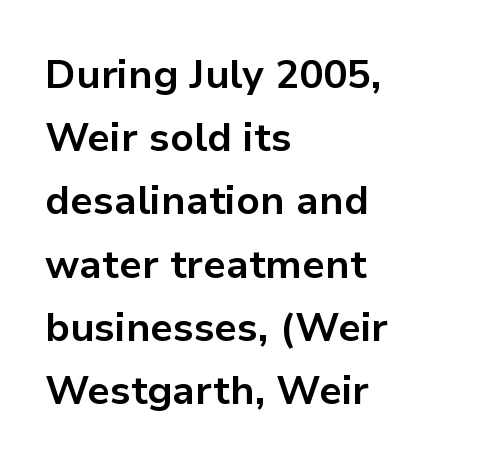
Q: Is the text bold? A: Yes.
Q: Is the text italic (slanted)? A: No, it is upright.
Q: Is the typeface a serif or a sans-serif typeface? A: Sans-serif.
Q: Is the text underlined? A: No.
Q: How is the paragraph aligned? A: Left-aligned.
Q: Is the spacing between letters normal or unusually wide? A: Normal.
Q: Is the spacing between lines tight, normal or loose? A: Normal.
Q: Width (condensed, normal, or wide)? A: Normal.
Q: Stroke contrast? A: Low.
Q: x-height? A: Medium.
Q: Monospaced? A: No.
